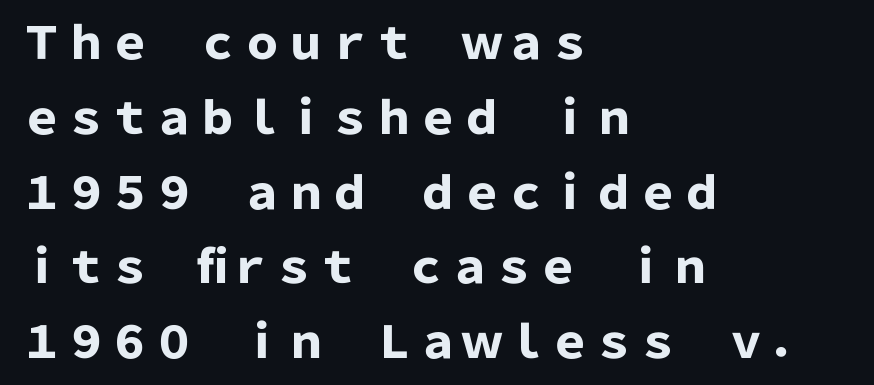
Q: Is the text bold? A: Yes.
Q: Is the text italic (slanted)? A: No, it is upright.
Q: Is the typeface a serif or a sans-serif typeface? A: Sans-serif.
Q: Is the text underlined? A: No.
Q: How is the paragraph aligned? A: Left-aligned.
Q: Is the spacing between letters normal or unusually wide? A: Normal.
Q: Is the spacing between lines tight, normal or loose? A: Normal.
Q: Width (condensed, normal, or wide)? A: Normal.
Q: Stroke contrast? A: Low.
Q: x-height? A: Medium.
Q: Monospaced? A: No.
